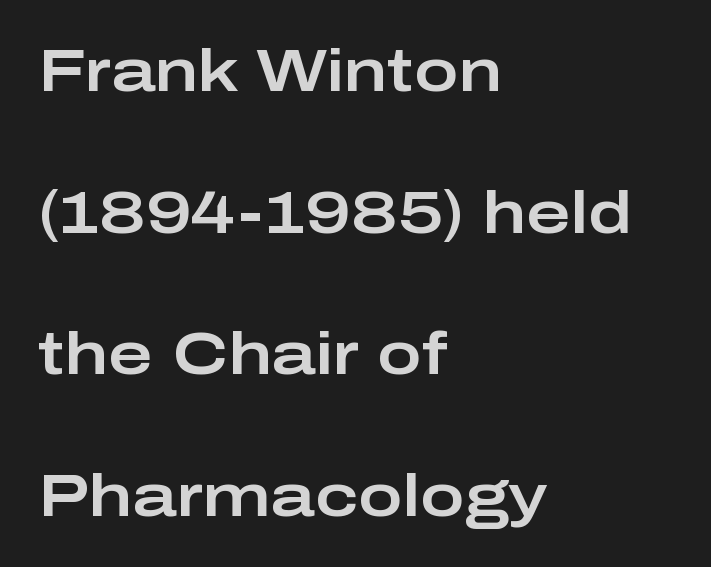
Q: Is the text italic (slanted)? A: No, it is upright.
Q: Is the typeface a serif or a sans-serif typeface? A: Sans-serif.
Q: Is the text underlined? A: No.
Q: How is the paragraph aligned? A: Left-aligned.
Q: Is the spacing between letters normal or unusually wide? A: Normal.
Q: Is the spacing between lines tight, normal or loose? A: Loose.
Q: Width (condensed, normal, or wide)? A: Wide.
Q: Stroke contrast? A: Low.
Q: x-height? A: Medium.
Q: Monospaced? A: No.
